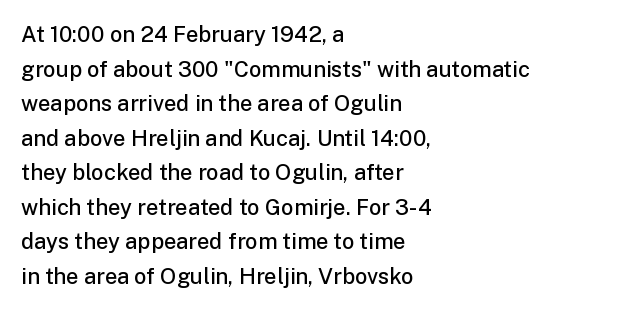
The image shows 22 px text type, upright; set left-aligned, normal line spacing (1.57x), normal letter spacing, not underlined.
